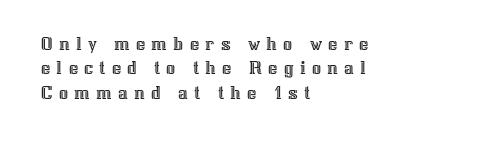
{"italic": "no", "underline": "no", "align": "left", "line_spacing_ratio": 1.22, "letter_spacing": "wide", "letter_spacing_em": 0.31, "glyph_px": 20}
